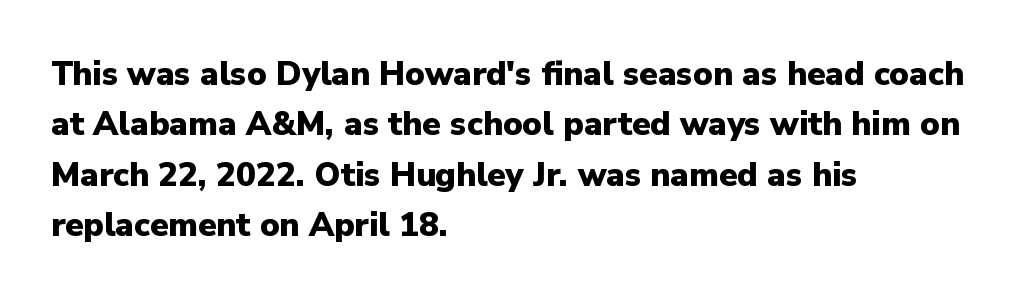
The type is set solid horizontally, with unmodified tracking. Check where the strokes stop: nothing finishes them off — pure sans. The passage shown stacks its lines at a standard gap. Descenders are the only things crossing below the line. A student would call this left alignment; a typographer would say flush left, rag right.
